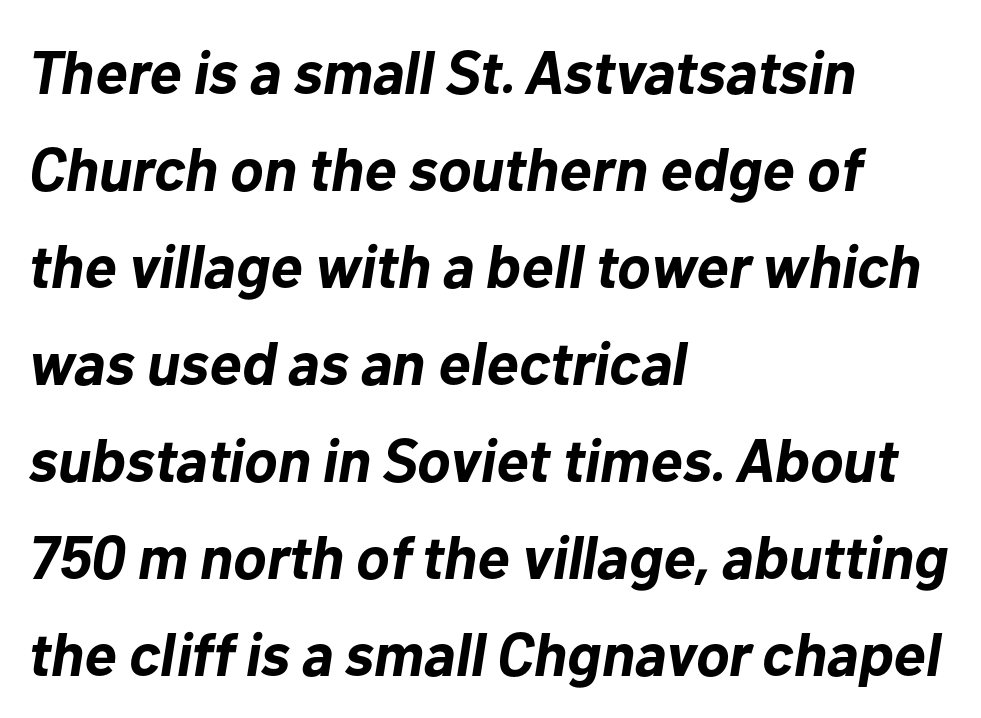
Caption: standard tracking, unaltered. Does the lettering tilt? It does — this is italic. Weight: bold. This block has exactly the height ordinary leading produces.
